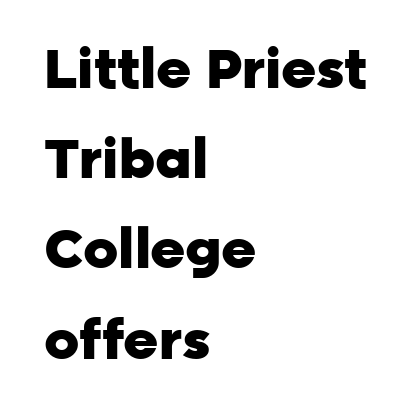
The image shows 54 px heavy sans-serif type, upright; set left-aligned, normal line spacing (1.67x), normal letter spacing, not underlined; low stroke contrast and a medium x-height.
